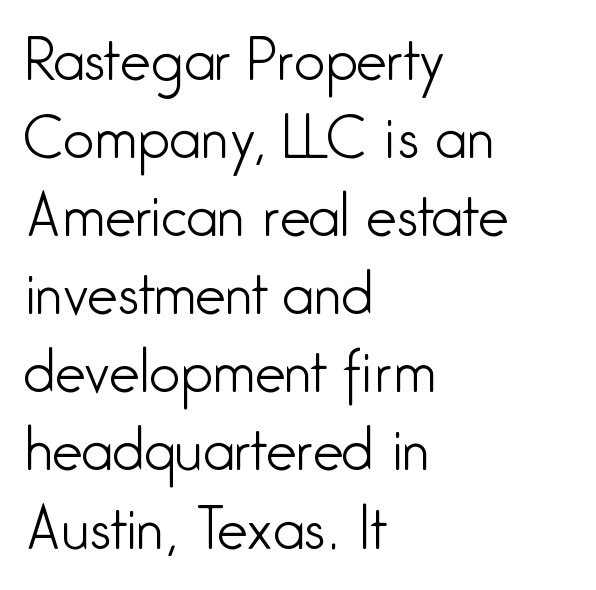
The image shows 55 px light, condensed sans-serif type, upright; set left-aligned, normal line spacing (1.42x), normal letter spacing, not underlined; low stroke contrast and a medium x-height.
